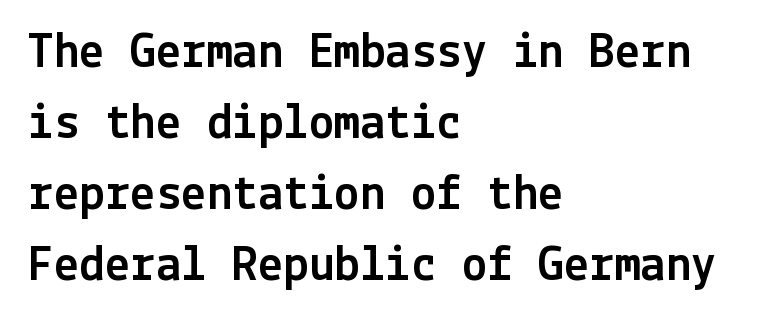
The image shows 51 px sans-serif type, upright; set left-aligned, normal line spacing (1.39x), normal letter spacing, not underlined; a medium x-height.
